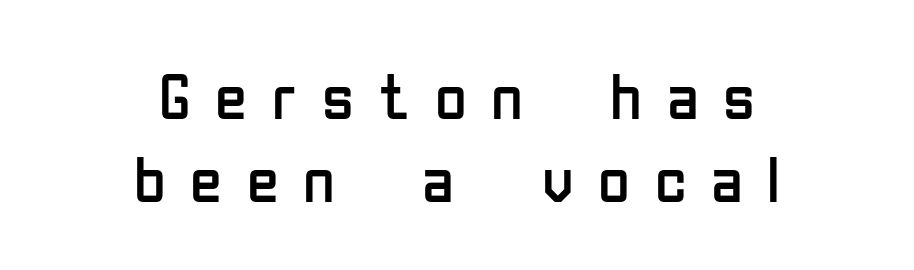
The image shows 65 px regular-weight, condensed sans-serif type, upright; set centered, normal line spacing (1.27x), unusually wide letter spacing (+0.38 em), not underlined; low stroke contrast and a medium x-height.
